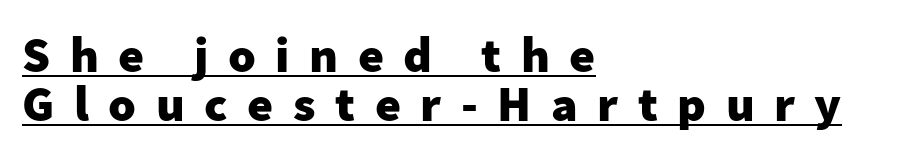
The image shows 50 px heavy sans-serif type, upright; set left-aligned, tight line spacing (0.98x), unusually wide letter spacing (+0.39 em), underlined; low stroke contrast and a medium x-height.
